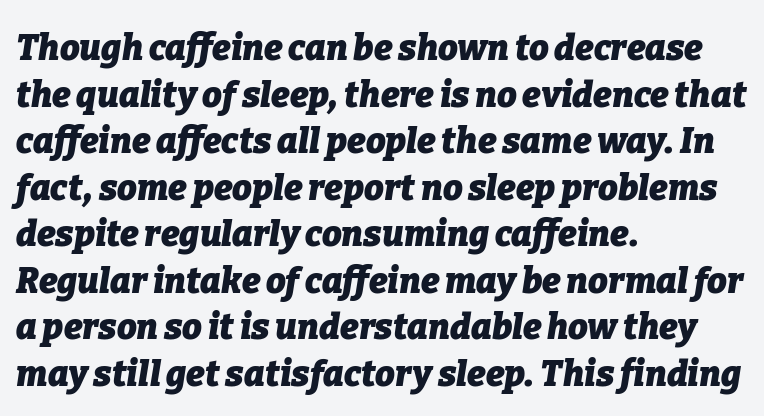
Q: Is the text bold? A: Yes.
Q: Is the text italic (slanted)? A: Yes, it leans right by about 9 degrees.
Q: Is the text underlined? A: No.
Q: How is the paragraph aligned? A: Left-aligned.
Q: Is the spacing between letters normal or unusually wide? A: Normal.
Q: Is the spacing between lines tight, normal or loose? A: Normal.
Q: Width (condensed, normal, or wide)? A: Normal.
Q: Stroke contrast? A: Low.
Q: x-height? A: Medium.
Q: Monospaced? A: No.
